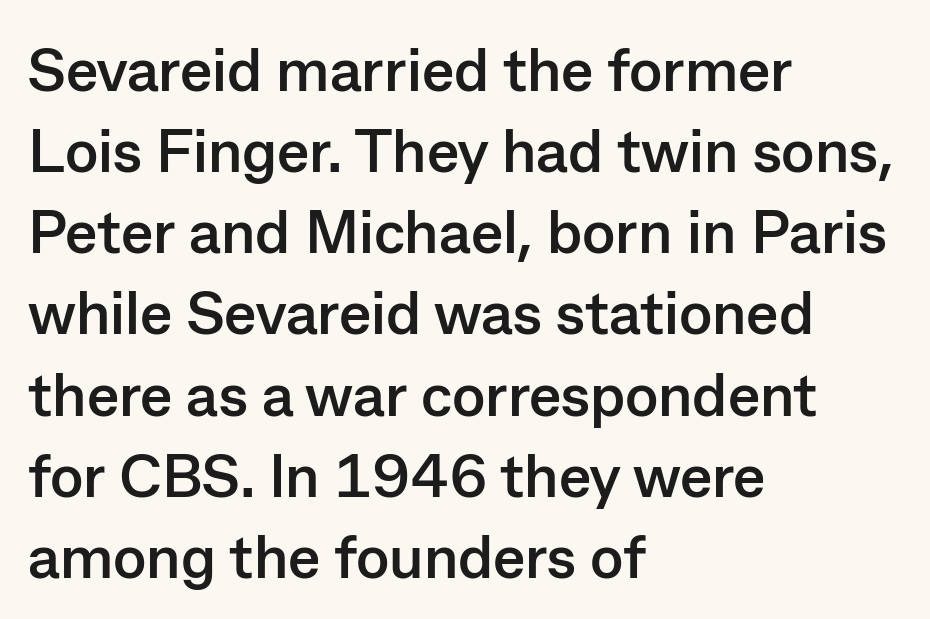
I'd describe the lettering as bold — thick and assertive. Think of a printed novel: that variable character pitch is what you see here. The vertical gap from one line to the next is medium. Do the letters lean? They stand straight. The text was rendered using a sans face with plain stroke endings.
